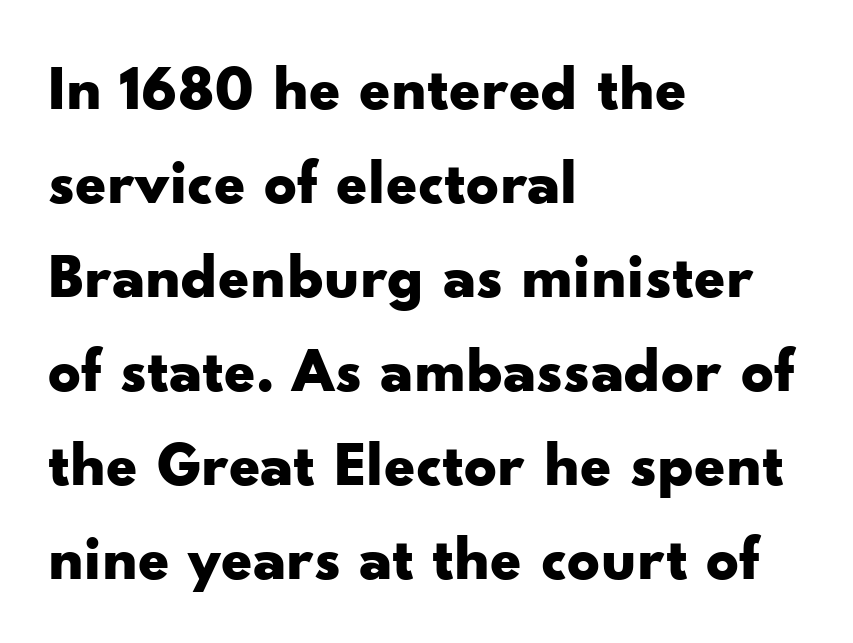
The ragged edge is on the right, which tells us the setting is flush left. Proportional: the letters do not fall into vertical columns. Italic? Not at all — the glyphs are vertical. Students, observe: this is what conventionally led text looks like.
